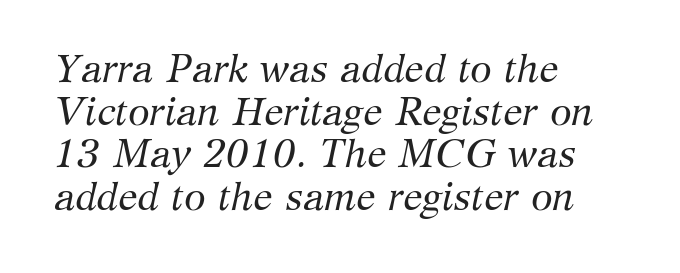
{"serif": "yes", "italic": "yes", "lean": "right", "slant_degrees": 12, "bold": "no", "weight": "regular", "width": "normal", "stroke_contrast": "medium", "x_height": "medium", "monospaced": "no", "underline": "no", "align": "left", "line_spacing": "tight", "line_spacing_ratio": 1.09, "letter_spacing": "normal", "letter_spacing_em": 0.0, "glyph_px": 39}
